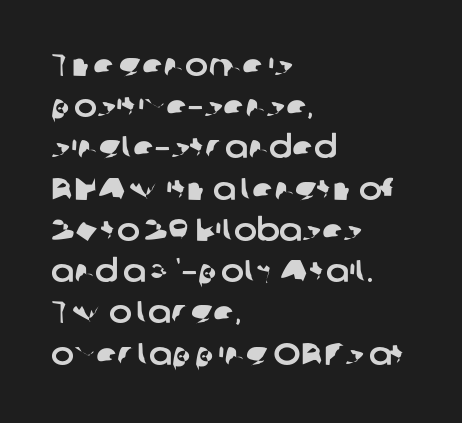
{"serif": "no", "width": "normal", "stroke_contrast": "low", "x_height": "medium", "monospaced": "no", "underline": "no", "align": "left", "line_spacing": "normal", "line_spacing_ratio": 1.33, "letter_spacing": "normal", "letter_spacing_em": 0.0, "glyph_px": 31}
